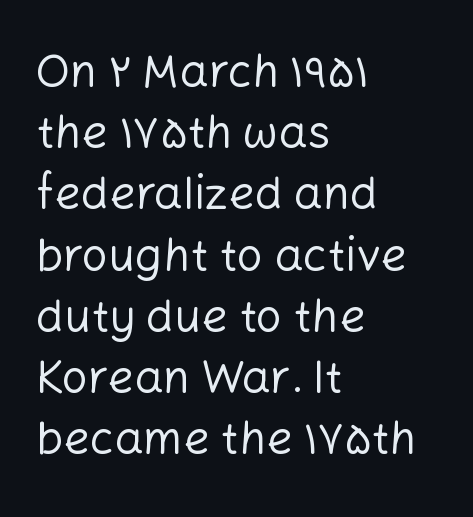
The image shows 46 px regular-weight sans-serif type, upright; set left-aligned, normal line spacing (1.33x), normal letter spacing, not underlined; low stroke contrast and a medium x-height.
